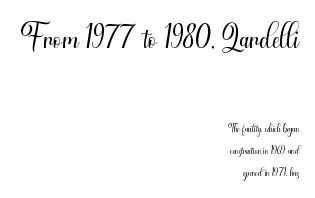
Line spacing here is normal. Anything drawn beneath the words? Only blank space. Compare the two chunks: the upper has the greater cap height. Notice how the passage keeps a crisp vertical edge on the right only.
